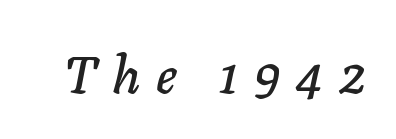
Q: Is the text italic (slanted)? A: Yes, it leans right by about 11 degrees.
Q: Is the text underlined? A: No.
Q: Is the spacing between letters normal or unusually wide? A: Unusually wide.
Q: Width (condensed, normal, or wide)? A: Normal.
Q: Stroke contrast? A: Low.
Q: x-height? A: Medium.
Q: Monospaced? A: No.
